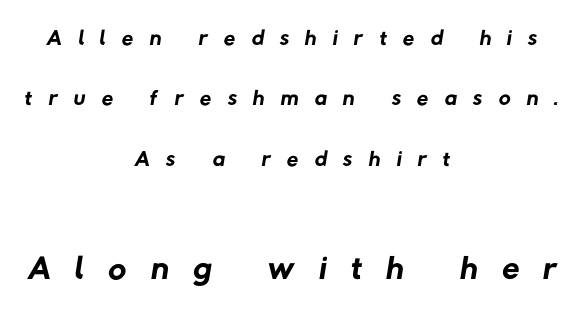
The image shows 50 px regular-weight sans-serif type; set centered, line spacing 1.83x, unusually wide letter spacing (+0.49 em), not underlined; the second (bottom) block is 1.52x larger; low stroke contrast and a medium x-height.
